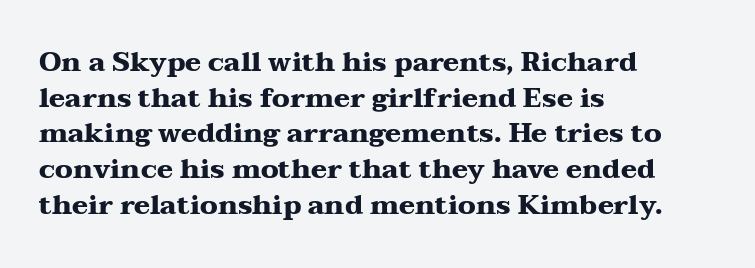
{"italic": "no", "bold": "yes", "underline": "no", "align": "left", "line_spacing": "normal", "line_spacing_ratio": 1.32, "letter_spacing": "normal", "letter_spacing_em": 0.0, "glyph_px": 27}
